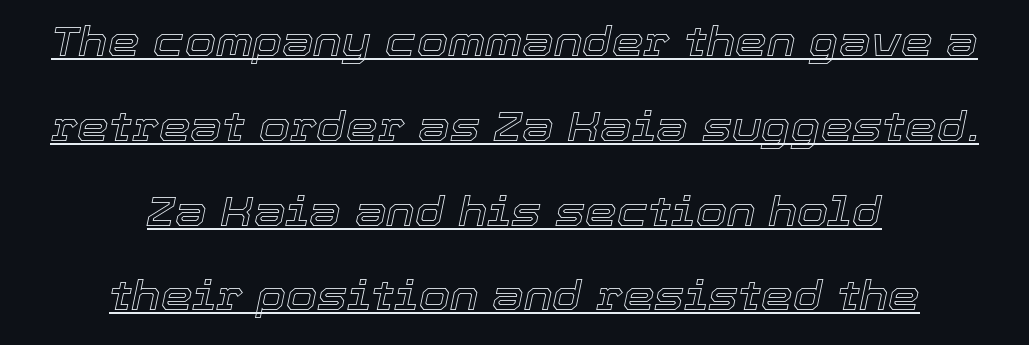
A baseline rule has been typeset under these characters. The rendering applies a slant to the glyphs. Look at the tracking — it's just the regular setting, nothing added. Quick note: interline space is abundant.
